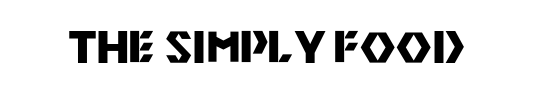
Words appear dense and cohesive because spacing is normal. This is roman type, the default non-slanted kind. These lines are composed in type without serifs. The rendering uses natural spacing where letterforms have individual widths. Underline: absent. The glyphs have the mass of a bold cut.
